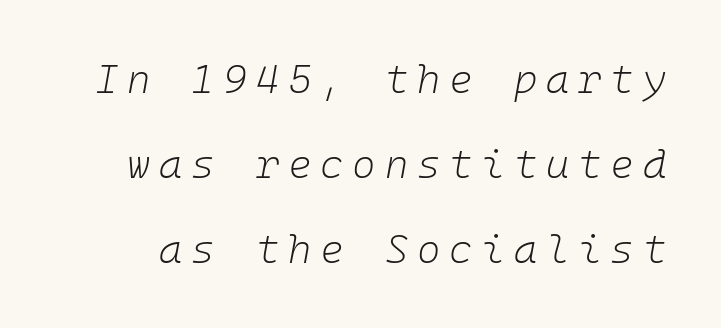
Honestly, the rows look like they've been pulled way apart. The rendering applies a slant to the glyphs. A typesetter would call this heavily tracked-out type. Each letter, wide or thin by design, is forced into the same width here. Underlining? Definitely not there.
